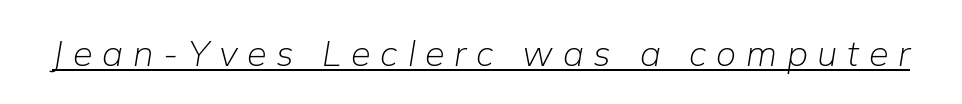
Q: Is the text bold? A: No.
Q: Is the text italic (slanted)? A: Yes, it leans right by about 9 degrees.
Q: Is the text underlined? A: Yes.
Q: Is the spacing between letters normal or unusually wide? A: Unusually wide.
Q: Width (condensed, normal, or wide)? A: Normal.
Q: Stroke contrast? A: Low.
Q: x-height? A: Medium.
Q: Monospaced? A: No.
